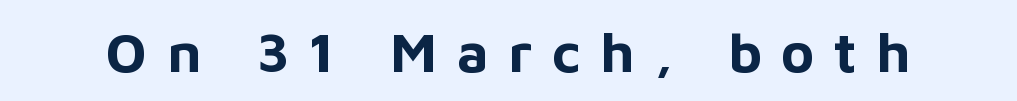
{"serif": "no", "italic": "no", "bold": "yes", "weight": "bold", "width": "normal", "stroke_contrast": "low", "x_height": "medium", "monospaced": "no", "underline": "no", "letter_spacing": "wide", "letter_spacing_em": 0.35, "glyph_px": 56}
